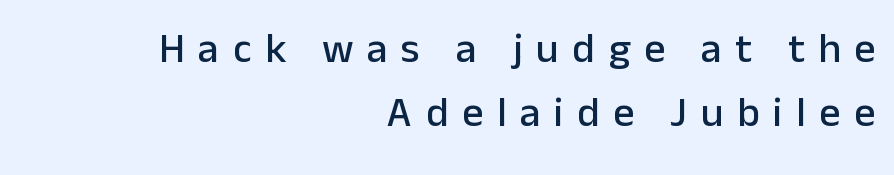
Q: Is the text italic (slanted)? A: No, it is upright.
Q: Is the typeface a serif or a sans-serif typeface? A: Sans-serif.
Q: Is the text underlined? A: No.
Q: How is the paragraph aligned? A: Right-aligned.
Q: Is the spacing between letters normal or unusually wide? A: Unusually wide.
Q: Is the spacing between lines tight, normal or loose? A: Normal.
Q: Width (condensed, normal, or wide)? A: Normal.
Q: Stroke contrast? A: Low.
Q: x-height? A: Medium.
Q: Monospaced? A: No.
